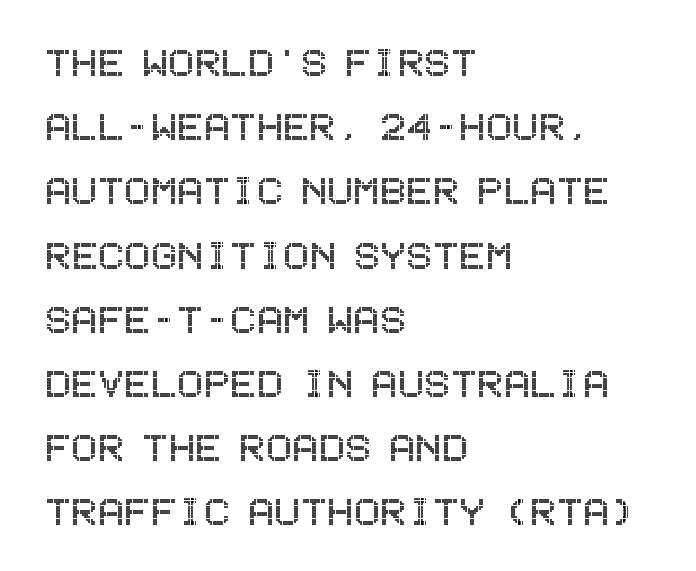
The image shows 49 px condensed type, upright; set left-aligned, normal line spacing (1.31x), normal letter spacing, not underlined; a large x-height.
